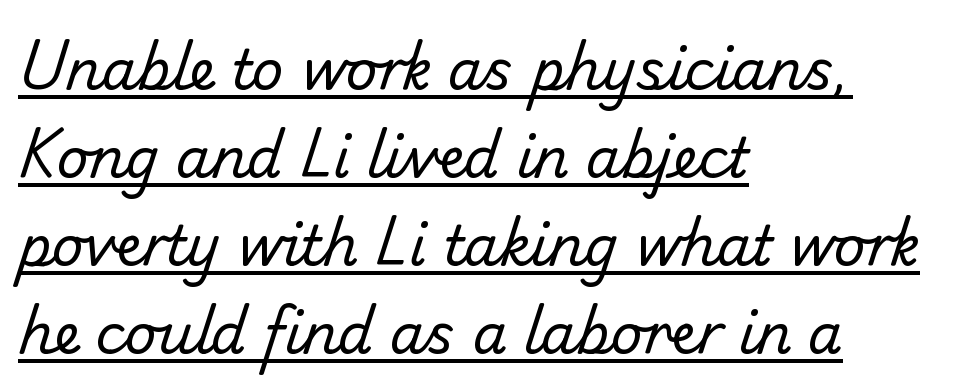
{"serif": "no", "bold": "no", "weight": "regular", "width": "normal", "stroke_contrast": "low", "x_height": "small", "monospaced": "no", "underline": "yes", "align": "left", "line_spacing": "normal", "line_spacing_ratio": 1.6, "letter_spacing": "normal", "letter_spacing_em": 0.0, "glyph_px": 55}
